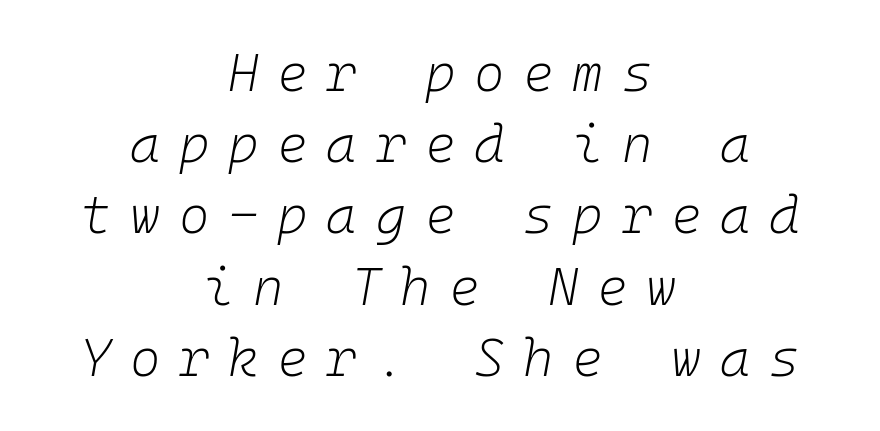
Each line is balanced around a shared central axis. The space directly below the letters is spotless. You could count columns in this text — the font is strictly monospaced. Is the stroke heavy? The answer is a plain regular-or-lighter.
